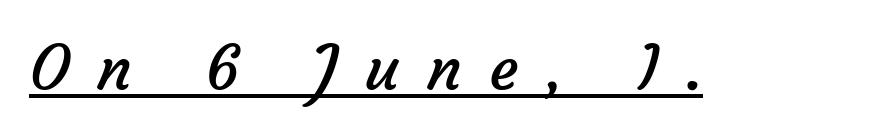
The image shows 62 px regular-weight sans-serif type; set unusually wide letter spacing (+0.44 em), underlined; low stroke contrast and a medium x-height.
